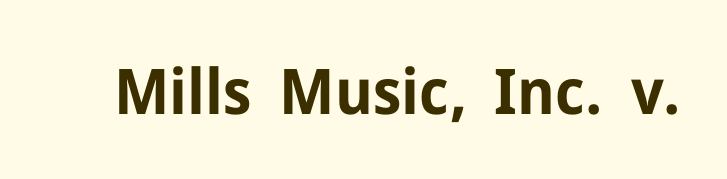
The image shows 63 px bold sans-serif type, upright; set normal letter spacing, not underlined; low stroke contrast and a medium x-height.
